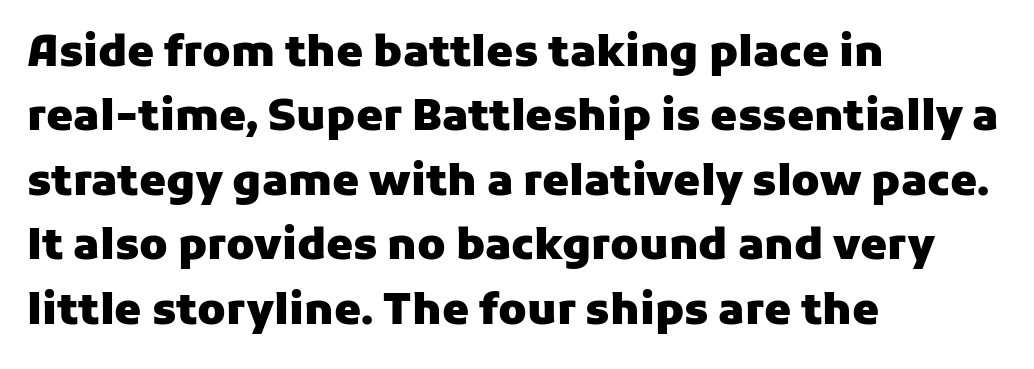
Q: Is the text bold? A: Yes.
Q: Is the text italic (slanted)? A: No, it is upright.
Q: Is the typeface a serif or a sans-serif typeface? A: Sans-serif.
Q: Is the text underlined? A: No.
Q: How is the paragraph aligned? A: Left-aligned.
Q: Is the spacing between letters normal or unusually wide? A: Normal.
Q: Is the spacing between lines tight, normal or loose? A: Normal.
Q: Width (condensed, normal, or wide)? A: Normal.
Q: Stroke contrast? A: Low.
Q: x-height? A: Medium.
Q: Monospaced? A: No.
